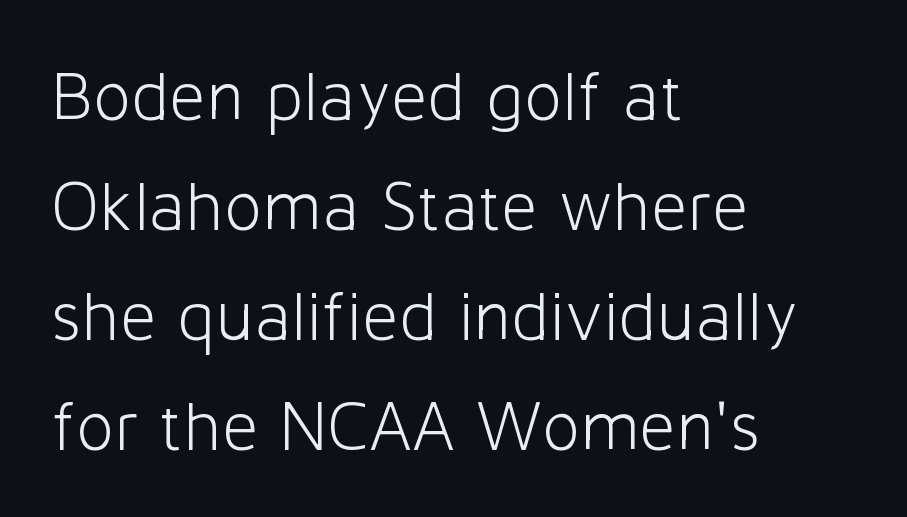
Are there feet on the stems? There aren't — it's a sans. Regular leading. Unbolded letterforms with no extra heft. The area under the type is left untouched. The rendering uses natural spacing where letterforms have individual widths. Here the glyphs are tracked normally, forming tight word shapes.
